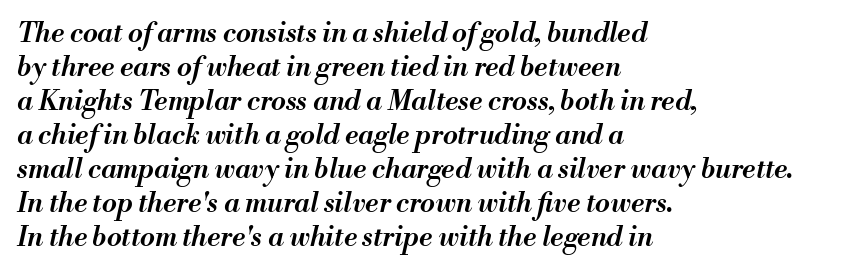
The face used here has a pronounced slope to its letters. Short note: letters normally spaced. The designer left line spacing at the default. The gap between lines stays unmarked.
